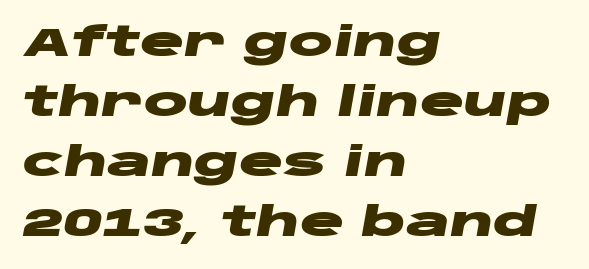
{"italic": "yes", "lean": "right", "slant_degrees": 10, "bold": "yes", "weight": "heavy", "width": "wide", "stroke_contrast": "low", "x_height": "large", "monospaced": "no", "underline": "no", "align": "left", "line_spacing": "normal", "line_spacing_ratio": 1.46, "letter_spacing": "normal", "letter_spacing_em": 0.0, "glyph_px": 41}
